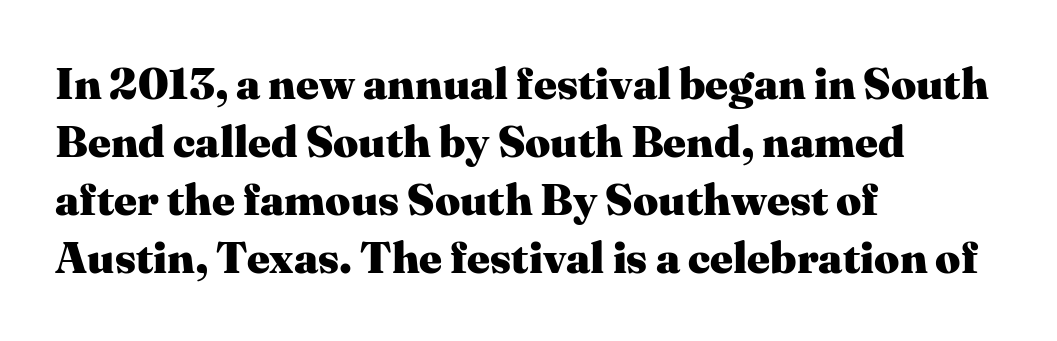
Q: Is the text bold? A: Yes.
Q: Is the text italic (slanted)? A: No, it is upright.
Q: Is the typeface a serif or a sans-serif typeface? A: Serif.
Q: Is the text underlined? A: No.
Q: How is the paragraph aligned? A: Left-aligned.
Q: Is the spacing between letters normal or unusually wide? A: Normal.
Q: Is the spacing between lines tight, normal or loose? A: Normal.
Q: Width (condensed, normal, or wide)? A: Normal.
Q: Stroke contrast? A: Medium.
Q: x-height? A: Medium.
Q: Monospaced? A: No.
